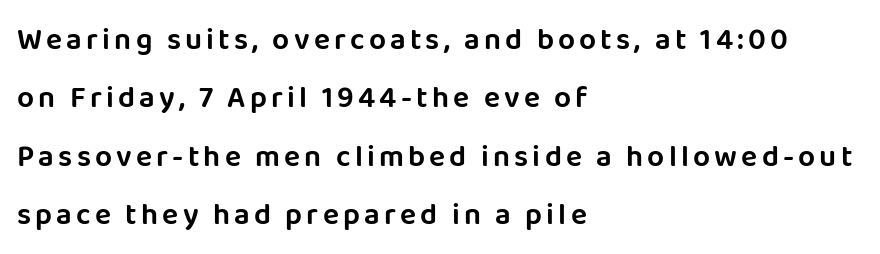
Q: Is the text italic (slanted)? A: No, it is upright.
Q: Is the typeface a serif or a sans-serif typeface? A: Sans-serif.
Q: Is the text underlined? A: No.
Q: How is the paragraph aligned? A: Left-aligned.
Q: Is the spacing between lines tight, normal or loose? A: Loose.
Q: Width (condensed, normal, or wide)? A: Normal.
Q: Stroke contrast? A: Low.
Q: x-height? A: Large.
Q: Monospaced? A: No.
